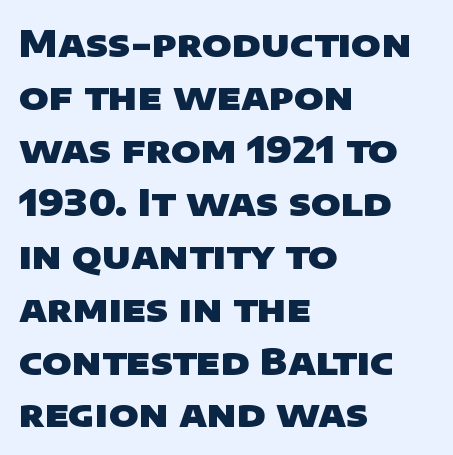
Q: Is the text bold? A: Yes.
Q: Is the typeface a serif or a sans-serif typeface? A: Sans-serif.
Q: Is the text underlined? A: No.
Q: How is the paragraph aligned? A: Left-aligned.
Q: Is the spacing between letters normal or unusually wide? A: Normal.
Q: Is the spacing between lines tight, normal or loose? A: Normal.
Q: Width (condensed, normal, or wide)? A: Wide.
Q: Stroke contrast? A: Low.
Q: x-height? A: Large.
Q: Monospaced? A: No.
